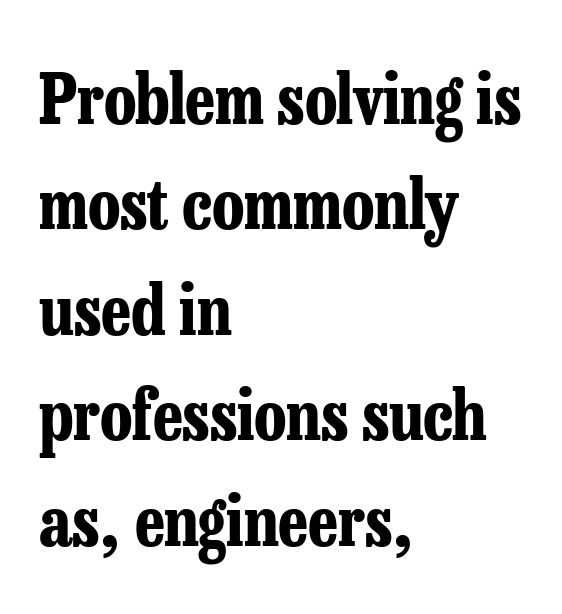
The image shows 68 px bold, condensed serif type, upright; set left-aligned, normal line spacing (1.55x), normal letter spacing, not underlined; low stroke contrast and a medium x-height.
